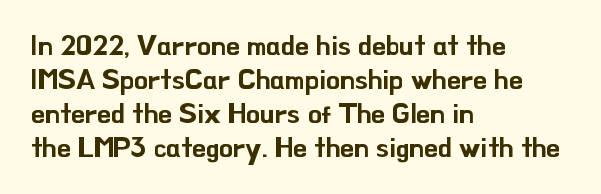
Q: Is the text italic (slanted)? A: No, it is upright.
Q: Is the typeface a serif or a sans-serif typeface? A: Sans-serif.
Q: Is the text underlined? A: No.
Q: How is the paragraph aligned? A: Left-aligned.
Q: Is the spacing between letters normal or unusually wide? A: Normal.
Q: Width (condensed, normal, or wide)? A: Normal.
Q: Stroke contrast? A: Low.
Q: x-height? A: Small.
Q: Monospaced? A: No.
